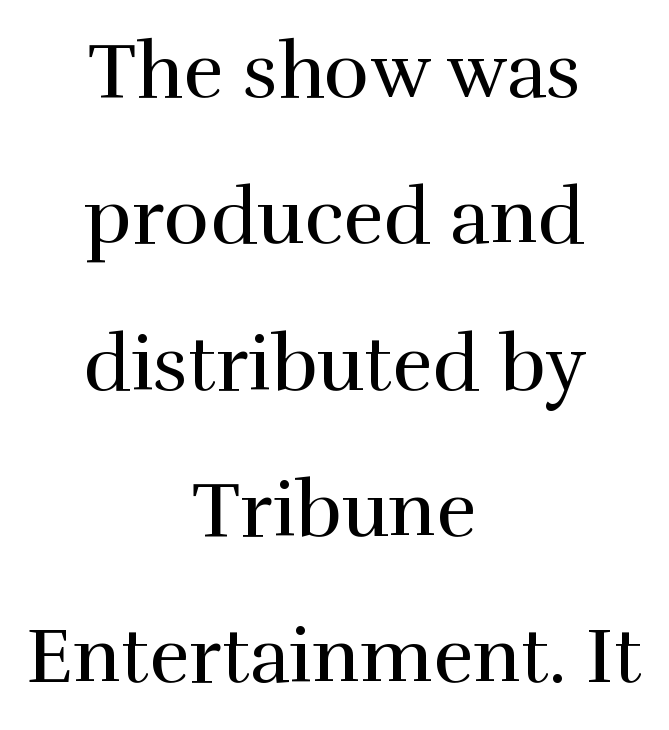
Q: Is the text bold? A: No.
Q: Is the text italic (slanted)? A: No, it is upright.
Q: Is the typeface a serif or a sans-serif typeface? A: Serif.
Q: Is the text underlined? A: No.
Q: How is the paragraph aligned? A: Centered.
Q: Is the spacing between letters normal or unusually wide? A: Normal.
Q: Is the spacing between lines tight, normal or loose? A: Loose.
Q: Width (condensed, normal, or wide)? A: Normal.
Q: Stroke contrast? A: High.
Q: x-height? A: Medium.
Q: Monospaced? A: No.
